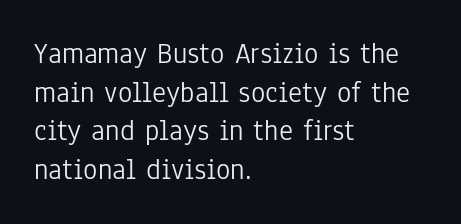
Q: Is the text bold? A: No.
Q: Is the text italic (slanted)? A: No, it is upright.
Q: Is the typeface a serif or a sans-serif typeface? A: Sans-serif.
Q: Is the text underlined? A: No.
Q: How is the paragraph aligned? A: Left-aligned.
Q: Is the spacing between letters normal or unusually wide? A: Normal.
Q: Is the spacing between lines tight, normal or loose? A: Normal.
Q: Width (condensed, normal, or wide)? A: Condensed.
Q: Stroke contrast? A: Low.
Q: x-height? A: Medium.
Q: Monospaced? A: No.
